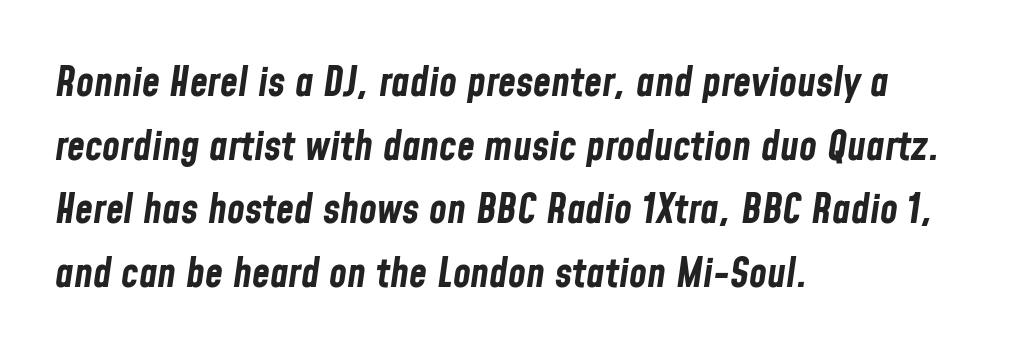
{"italic": "yes", "lean": "right", "slant_degrees": 8, "bold": "yes", "weight": "bold", "width": "condensed", "stroke_contrast": "low", "x_height": "medium", "monospaced": "no", "underline": "no", "align": "left", "line_spacing": "normal", "line_spacing_ratio": 1.55, "letter_spacing": "normal", "letter_spacing_em": 0.0, "glyph_px": 41}
